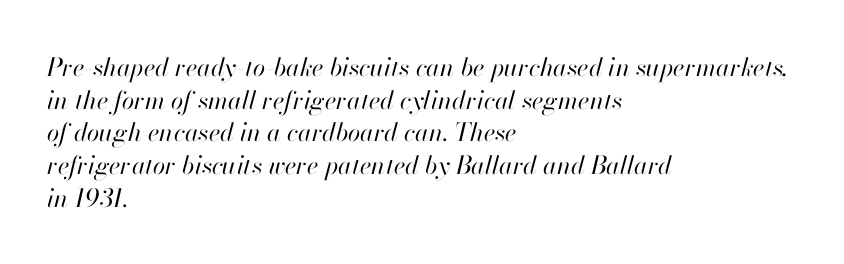
The image shows 25 px text type, italic (leaning right); set left-aligned, normal line spacing (1.31x), normal letter spacing, not underlined.
